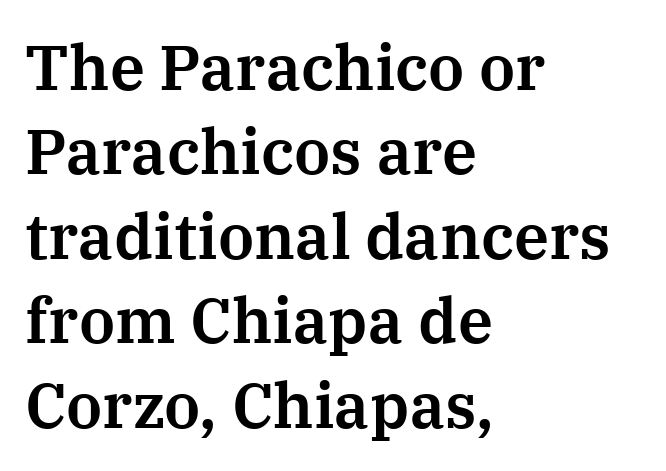
Q: Is the text italic (slanted)? A: No, it is upright.
Q: Is the typeface a serif or a sans-serif typeface? A: Serif.
Q: Is the text underlined? A: No.
Q: How is the paragraph aligned? A: Left-aligned.
Q: Is the spacing between letters normal or unusually wide? A: Normal.
Q: Is the spacing between lines tight, normal or loose? A: Normal.
Q: Width (condensed, normal, or wide)? A: Normal.
Q: Stroke contrast? A: Medium.
Q: x-height? A: Medium.
Q: Monospaced? A: No.
